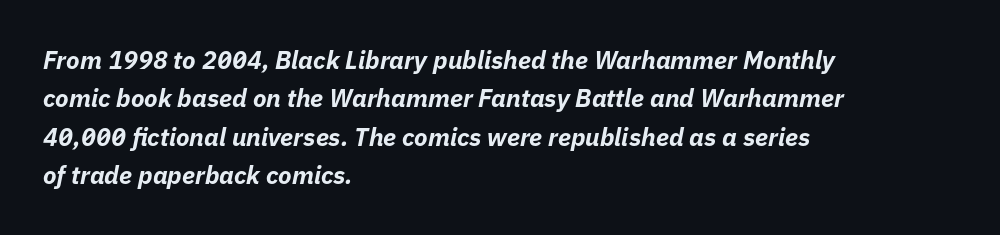
The image shows 25 px bold type, italic (leaning right); set left-aligned, normal line spacing (1.54x), normal letter spacing, not underlined.
